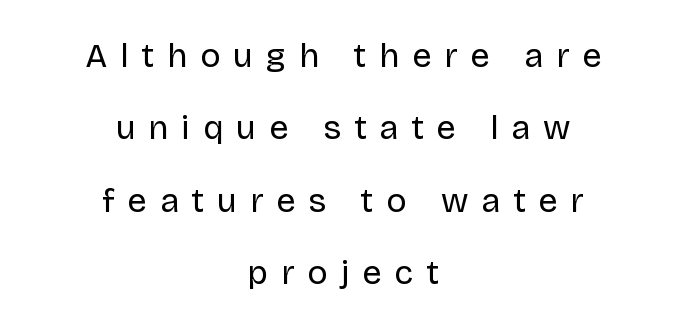
Q: Is the text bold? A: No.
Q: Is the text italic (slanted)? A: No, it is upright.
Q: Is the typeface a serif or a sans-serif typeface? A: Sans-serif.
Q: Is the text underlined? A: No.
Q: How is the paragraph aligned? A: Centered.
Q: Is the spacing between letters normal or unusually wide? A: Unusually wide.
Q: Is the spacing between lines tight, normal or loose? A: Loose.
Q: Width (condensed, normal, or wide)? A: Normal.
Q: Stroke contrast? A: Low.
Q: x-height? A: Large.
Q: Monospaced? A: No.
